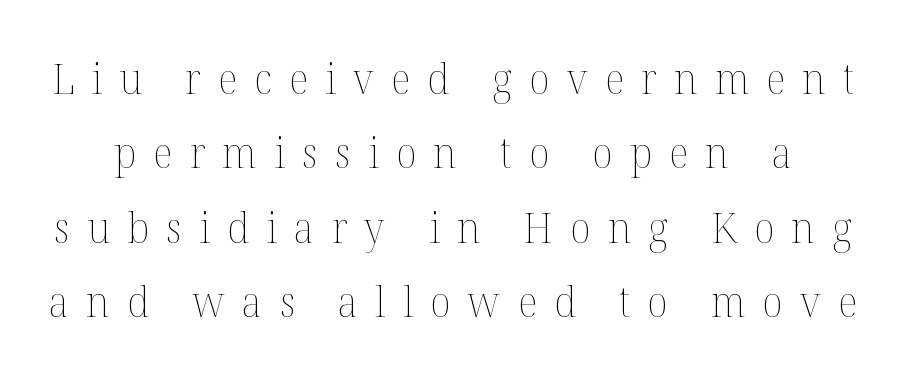
{"italic": "no", "bold": "no", "weight": "thin", "width": "normal", "stroke_contrast": "medium", "x_height": "medium", "monospaced": "no", "underline": "no", "line_spacing_ratio": 1.77, "letter_spacing": "wide", "letter_spacing_em": 0.41, "glyph_px": 42}
